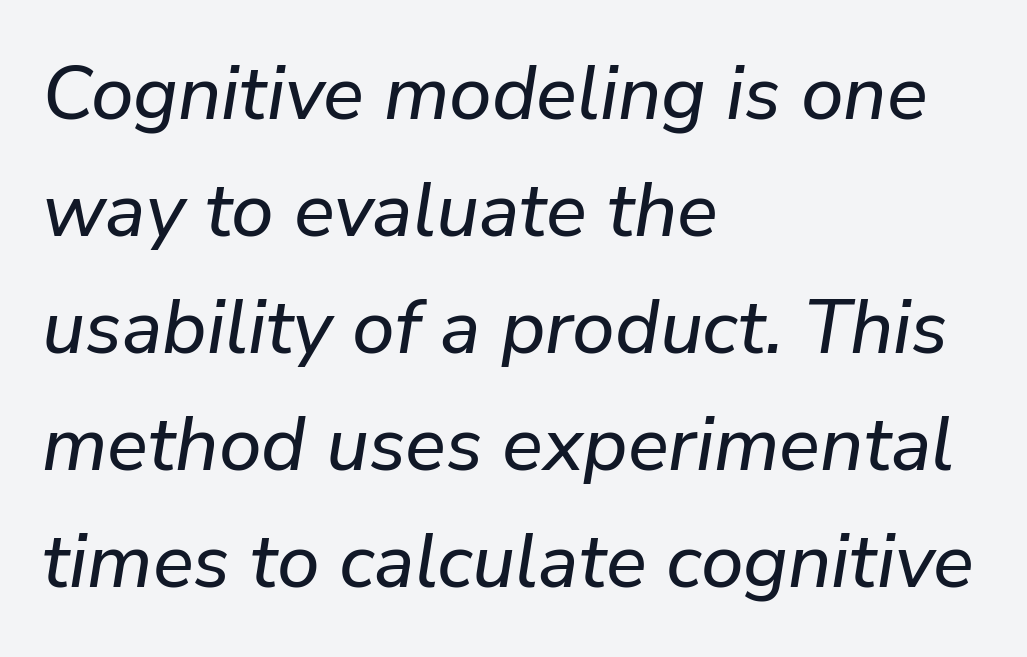
These lines stack with their left ends in a neat column. The glyphs look as if they've been sheared to an angle. The passage shown has conventional tracking throughout. The block of text has a typical density, with ordinary space between rows.
